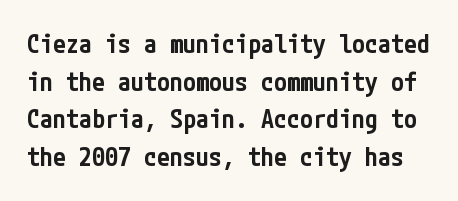
The image shows 26 px text type, upright; set normal line spacing (1.45x), normal letter spacing, not underlined.
